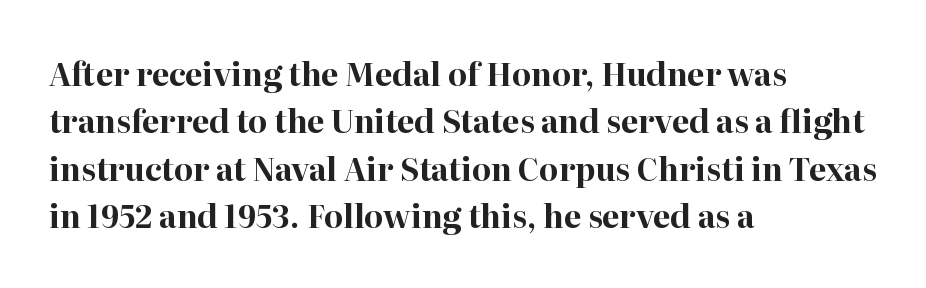
{"serif": "yes", "italic": "no", "bold": "yes", "weight": "bold", "width": "normal", "stroke_contrast": "high", "x_height": "medium", "monospaced": "no", "underline": "no", "align": "left", "line_spacing": "normal", "line_spacing_ratio": 1.53, "letter_spacing": "normal", "letter_spacing_em": 0.0, "glyph_px": 31}
